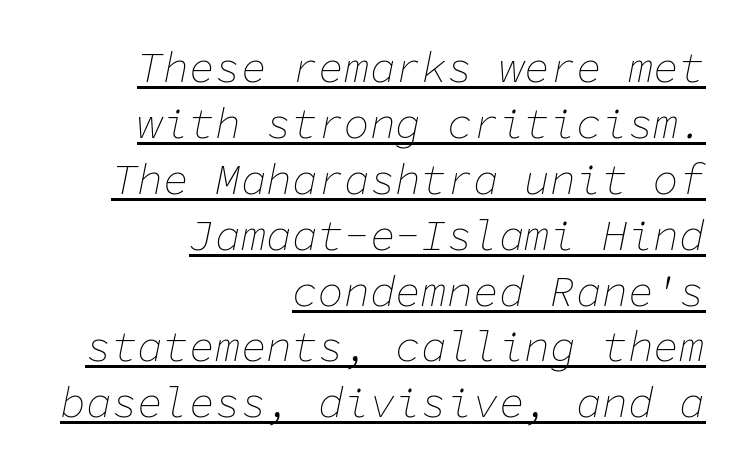
Q: Is the text bold? A: No.
Q: Is the text italic (slanted)? A: Yes, it leans right by about 11 degrees.
Q: Is the text underlined? A: Yes.
Q: How is the paragraph aligned? A: Right-aligned.
Q: Is the spacing between letters normal or unusually wide? A: Normal.
Q: Is the spacing between lines tight, normal or loose? A: Normal.
Q: Width (condensed, normal, or wide)? A: Normal.
Q: Stroke contrast? A: Low.
Q: x-height? A: Medium.
Q: Monospaced? A: Yes.
